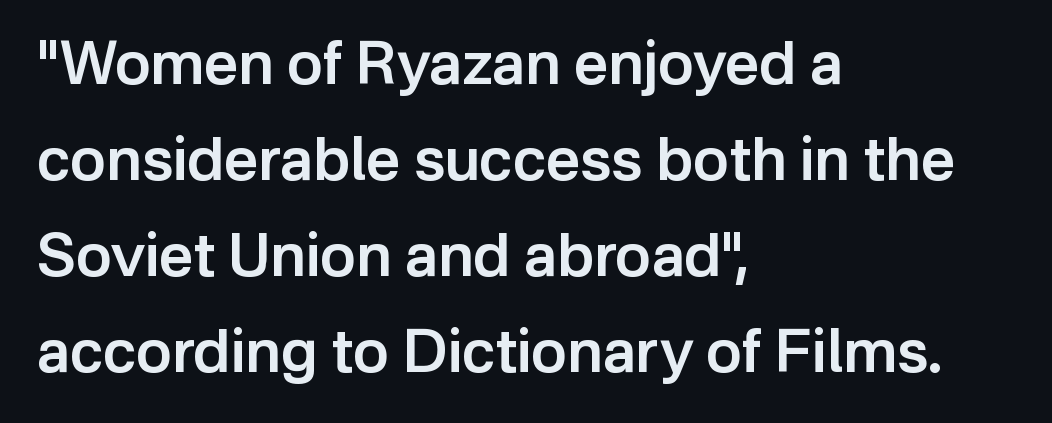
{"serif": "no", "italic": "no", "bold": "semi", "weight": "semibold", "width": "normal", "stroke_contrast": "low", "x_height": "medium", "monospaced": "no", "underline": "no", "align": "left", "line_spacing": "normal", "line_spacing_ratio": 1.6, "letter_spacing": "normal", "letter_spacing_em": 0.0, "glyph_px": 60}
